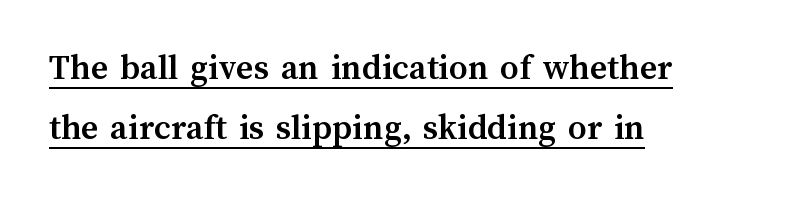
This rendering uses left alignment, leaving the right contour irregular. Here the glyphs are tracked normally, forming tight word shapes. Somebody hit Ctrl+U on this one — the words are underlined. Does the leading feel generous? No, just average. The letters advance in unequal steps, a hallmark of proportional type.
